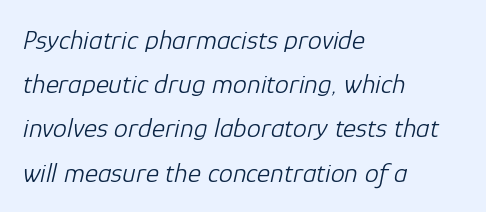
The image shows 28 px light type, italic (leaning right); set left-aligned, normal line spacing (1.58x), normal letter spacing, not underlined; low stroke contrast and a medium x-height.
